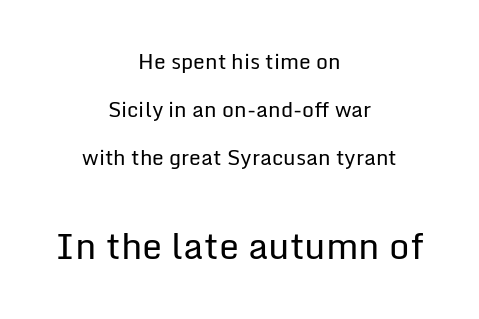
{"serif": "no", "italic": "no", "bold": "no", "weight": "regular", "width": "normal", "stroke_contrast": "low", "x_height": "medium", "monospaced": "no", "underline": "no", "align": "center", "line_spacing": "loose", "line_spacing_ratio": 2.28, "letter_spacing": "normal", "letter_spacing_em": 0.0, "larger_block": "second", "size_ratio": 1.71, "glyph_px": 36}
